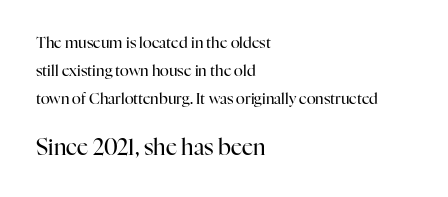
{"italic": "no", "bold": "no", "underline": "no", "align": "left", "line_spacing_ratio": 1.86, "letter_spacing": "normal", "letter_spacing_em": 0.0, "larger_block": "second", "size_ratio": 1.47, "glyph_px": 22}
